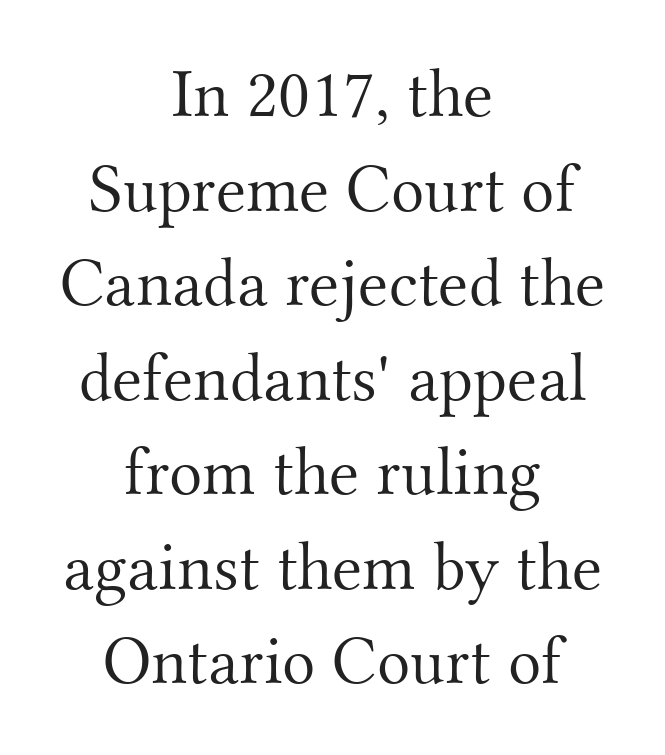
The image shows 69 px light serif type, upright; set centered, normal line spacing (1.37x), normal letter spacing, not underlined; medium stroke contrast and a small x-height.
